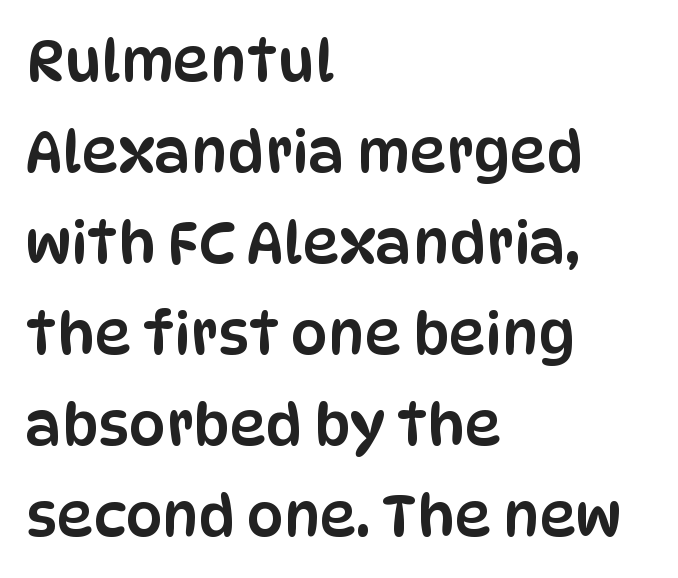
The image shows 58 px condensed sans-serif type, upright; set left-aligned, normal line spacing (1.57x), normal letter spacing, not underlined; low stroke contrast and a large x-height.
